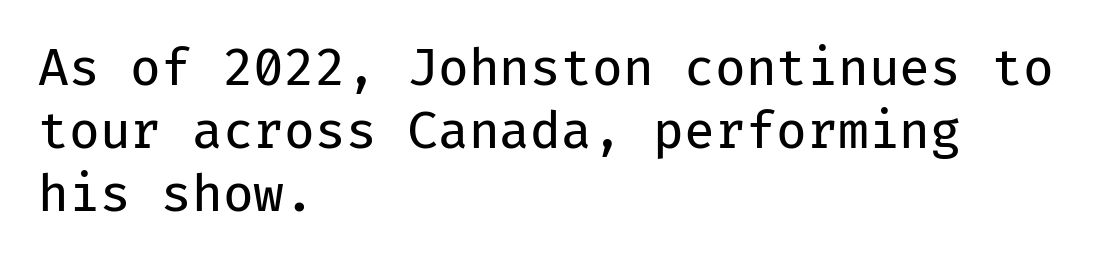
{"serif": "no", "italic": "no", "bold": "no", "weight": "regular", "width": "normal", "stroke_contrast": "low", "x_height": "medium", "monospaced": "yes", "underline": "no", "align": "left", "line_spacing": "normal", "line_spacing_ratio": 1.26, "letter_spacing": "normal", "letter_spacing_em": 0.0, "glyph_px": 50}
